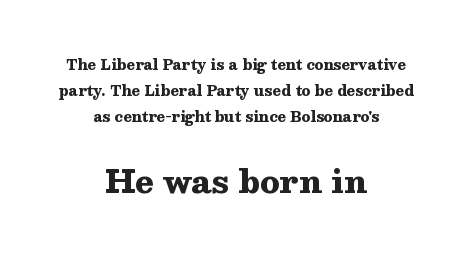
The image shows 31 px heavy, wide serif type, upright; set centered, line spacing 1.87x, normal letter spacing, not underlined; the second (bottom) block is 2.21x larger; medium stroke contrast and a medium x-height.
